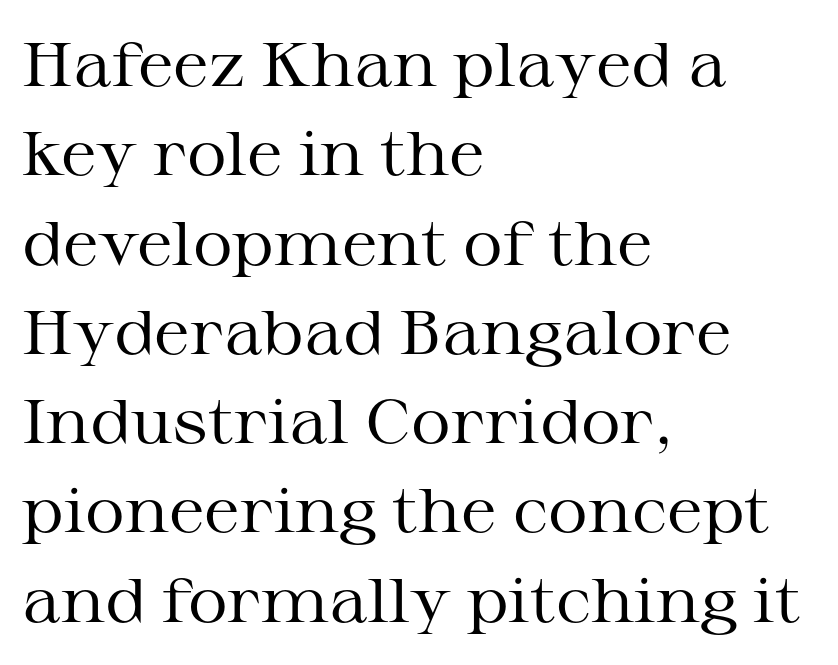
{"serif": "yes", "italic": "no", "bold": "no", "weight": "regular", "width": "wide", "stroke_contrast": "medium", "x_height": "medium", "monospaced": "no", "underline": "no", "align": "left", "line_spacing": "normal", "line_spacing_ratio": 1.44, "letter_spacing": "normal", "letter_spacing_em": 0.0, "glyph_px": 62}
